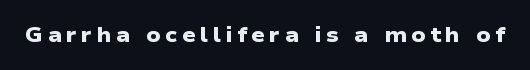
{"bold": "yes", "underline": "no", "letter_spacing": "wide", "letter_spacing_em": 0.22, "glyph_px": 21}
